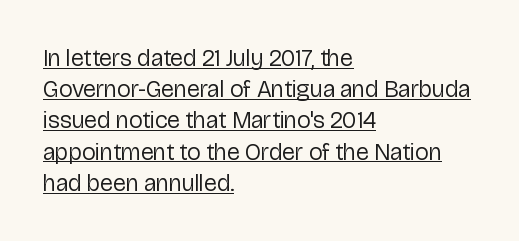
Layout note: lines flush left. Underline: present. Is there any slant? The stems are plumb. Stroke mass is kept to a normal reading level or below. Is the letter spacing exaggerated? No — it looks like the ordinary default. How would I describe the line gaps? Plain and ordinary.
